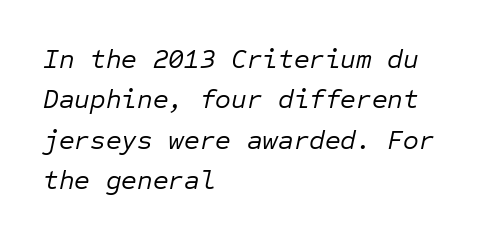
The face used here is rendered with its standard letterfit. Underlining? Definitely not there. The lettering tilts uniformly, giving the passage an italic look. The lines are quadded left. The weight would be labelled regular, book, light, or lighter still.
